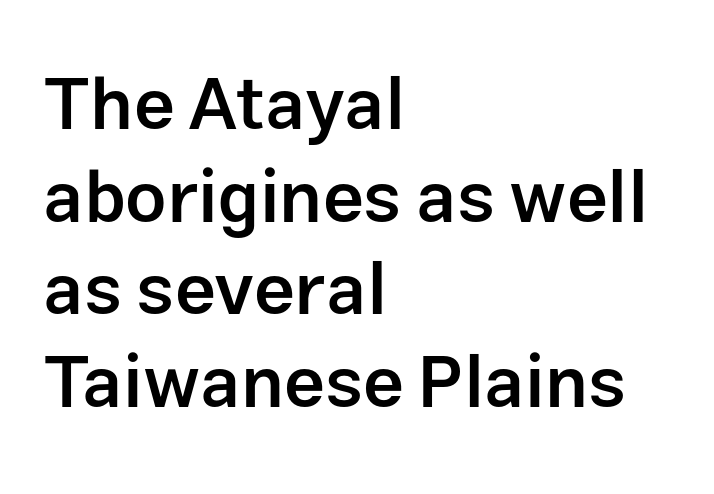
Q: Is the text bold? A: Semi-bold.
Q: Is the text italic (slanted)? A: No, it is upright.
Q: Is the typeface a serif or a sans-serif typeface? A: Sans-serif.
Q: Is the text underlined? A: No.
Q: How is the paragraph aligned? A: Left-aligned.
Q: Is the spacing between letters normal or unusually wide? A: Normal.
Q: Is the spacing between lines tight, normal or loose? A: Normal.
Q: Width (condensed, normal, or wide)? A: Normal.
Q: Stroke contrast? A: Low.
Q: x-height? A: Medium.
Q: Monospaced? A: No.
